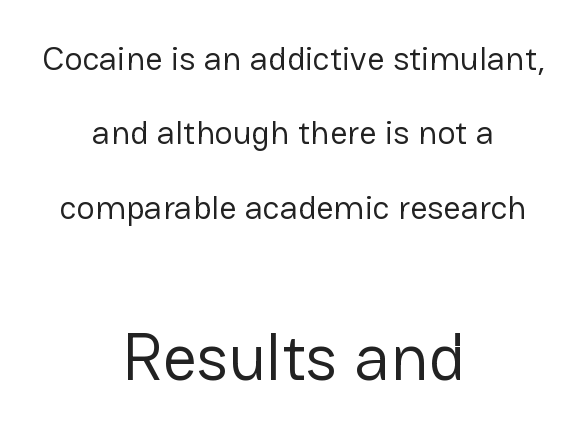
{"serif": "no", "italic": "no", "bold": "no", "weight": "regular", "width": "normal", "stroke_contrast": "low", "x_height": "medium", "monospaced": "no", "underline": "no", "align": "center", "line_spacing": "loose", "line_spacing_ratio": 2.19, "letter_spacing": "normal", "letter_spacing_em": 0.0, "larger_block": "second", "size_ratio": 1.97, "glyph_px": 67}
